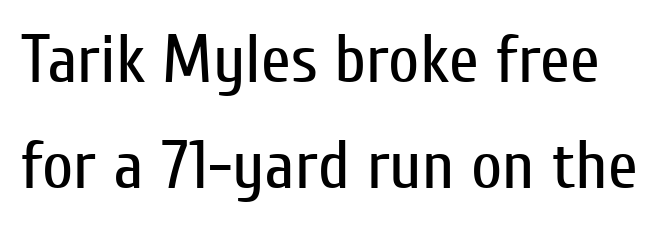
Q: Is the text bold? A: No.
Q: Is the text italic (slanted)? A: No, it is upright.
Q: Is the typeface a serif or a sans-serif typeface? A: Sans-serif.
Q: Is the text underlined? A: No.
Q: Is the spacing between letters normal or unusually wide? A: Normal.
Q: Is the spacing between lines tight, normal or loose? A: Normal.
Q: Width (condensed, normal, or wide)? A: Condensed.
Q: Stroke contrast? A: Low.
Q: x-height? A: Medium.
Q: Monospaced? A: No.
